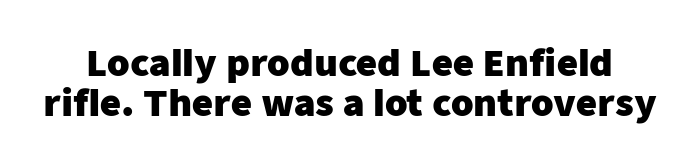
As a designer I'd log this as weight 700, bold. Decoration check: the copy has no underline. Whoever set this chose condensed vertical rhythm over breathing room. What kind of face is this? One without serifs — a sans. Is this a fixed-width face? No — the glyphs have proportional, varying widths. The letterforms sit shoulder to shoulder at normal distance.
